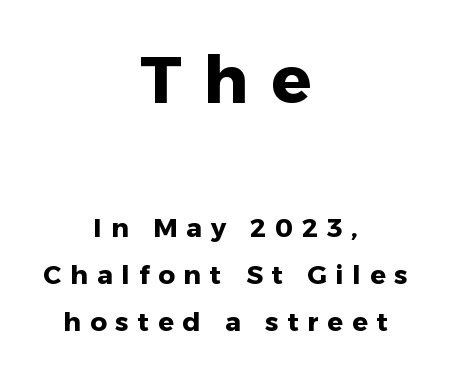
The image shows 66 px heavy sans-serif type, upright; set centered, line spacing 1.81x, unusually wide letter spacing (+0.34 em), not underlined; the first (top) block is 2.54x larger; low stroke contrast and a medium x-height.
